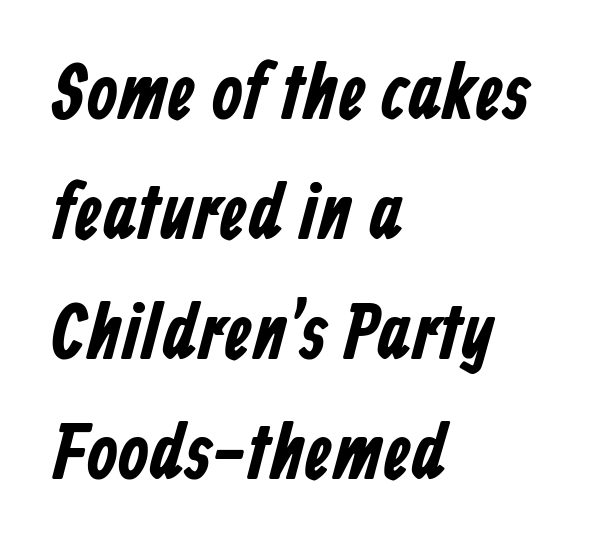
Q: Is the typeface a serif or a sans-serif typeface? A: Sans-serif.
Q: Is the text underlined? A: No.
Q: How is the paragraph aligned? A: Left-aligned.
Q: Is the spacing between letters normal or unusually wide? A: Normal.
Q: Is the spacing between lines tight, normal or loose? A: Normal.
Q: Width (condensed, normal, or wide)? A: Condensed.
Q: Stroke contrast? A: Low.
Q: x-height? A: Medium.
Q: Monospaced? A: No.
